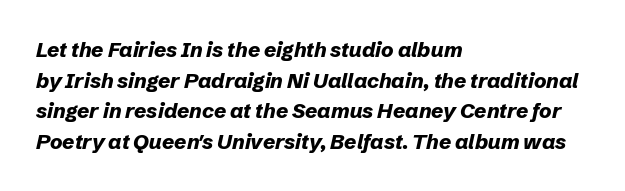
Line starts are locked; line ends wander. Caption: standard tracking, unaltered. Each glyph is drawn with heavy, bold strokes. Rendered with sloped, italic letterforms. These lines sit exactly where default settings would place them. Check the space under the baseline: it is left empty.
